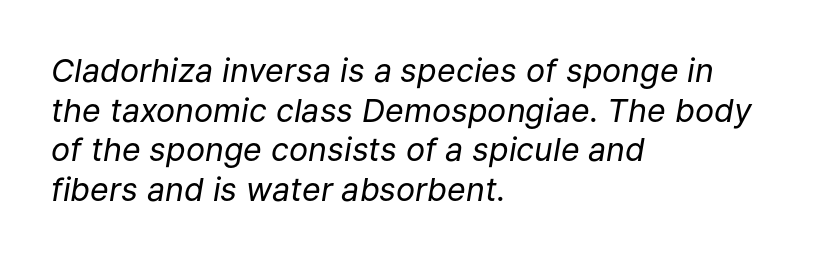
Q: Is the text bold? A: No.
Q: Is the text italic (slanted)? A: Yes, it leans right by about 9 degrees.
Q: Is the text underlined? A: No.
Q: How is the paragraph aligned? A: Left-aligned.
Q: Is the spacing between letters normal or unusually wide? A: Normal.
Q: Width (condensed, normal, or wide)? A: Normal.
Q: Stroke contrast? A: Low.
Q: x-height? A: Medium.
Q: Monospaced? A: No.
